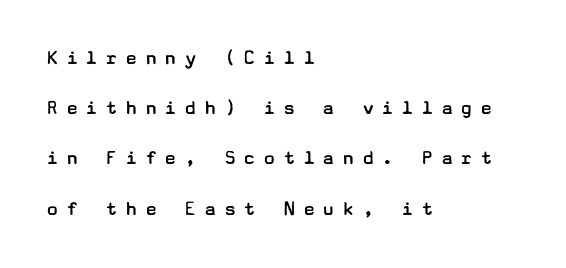
Q: Is the text bold? A: No.
Q: Is the text italic (slanted)? A: No, it is upright.
Q: Is the text underlined? A: No.
Q: How is the paragraph aligned? A: Left-aligned.
Q: Is the spacing between letters normal or unusually wide? A: Unusually wide.
Q: Is the spacing between lines tight, normal or loose? A: Loose.
